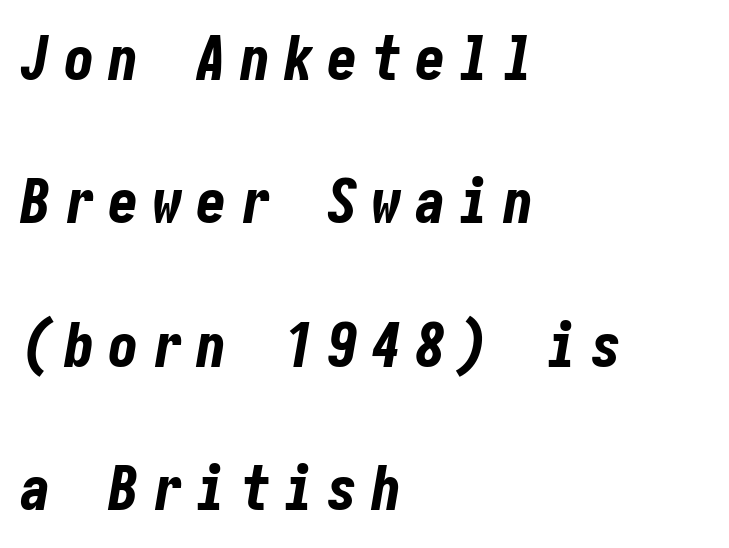
The image shows 61 px bold, condensed type, italic (leaning right); set left-aligned, loose line spacing (2.35x), unusually wide letter spacing (+0.22 em), not underlined; low stroke contrast and a medium x-height.
